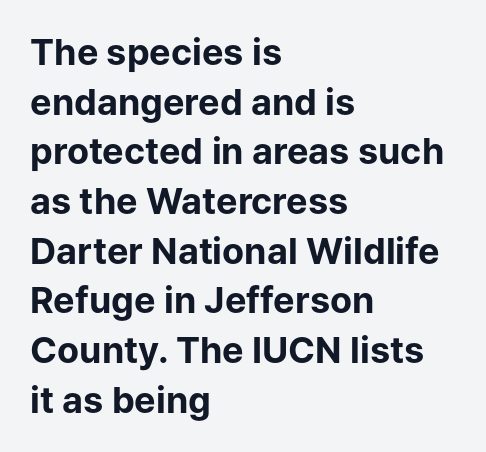
{"serif": "no", "italic": "no", "bold": "yes", "weight": "bold", "width": "normal", "stroke_contrast": "low", "x_height": "medium", "monospaced": "no", "underline": "no", "align": "left", "line_spacing": "normal", "line_spacing_ratio": 1.38, "letter_spacing": "normal", "letter_spacing_em": 0.0, "glyph_px": 36}
